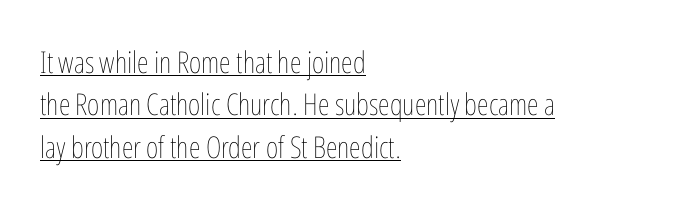
The image shows 30 px thin, condensed type, upright; set left-aligned, normal line spacing (1.41x), normal letter spacing, underlined; low stroke contrast and a medium x-height.
